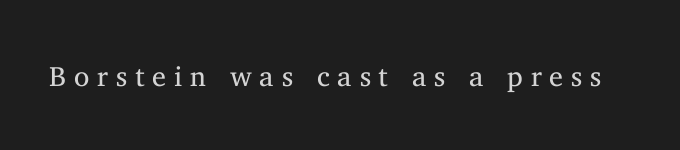
Q: Is the text bold? A: No.
Q: Is the text italic (slanted)? A: No, it is upright.
Q: Is the typeface a serif or a sans-serif typeface? A: Serif.
Q: Is the text underlined? A: No.
Q: Is the spacing between letters normal or unusually wide? A: Unusually wide.
Q: Width (condensed, normal, or wide)? A: Normal.
Q: Stroke contrast? A: Medium.
Q: x-height? A: Medium.
Q: Monospaced? A: No.
